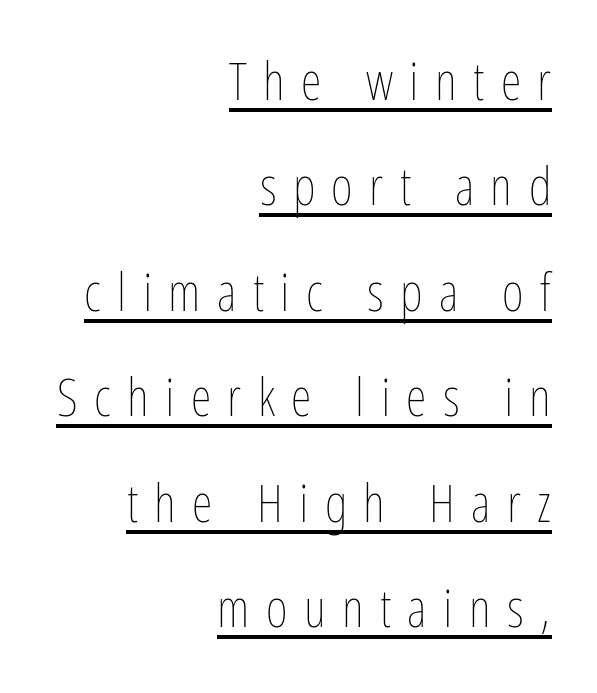
{"italic": "no", "bold": "no", "weight": "thin", "width": "condensed", "stroke_contrast": "low", "x_height": "medium", "monospaced": "no", "underline": "yes", "align": "right", "line_spacing": "loose", "line_spacing_ratio": 1.99, "letter_spacing": "wide", "letter_spacing_em": 0.31, "glyph_px": 53}
